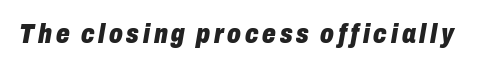
Does the weight exceed regular? Yes, all the way to bold. The glyphs are unaccompanied by any horizontal stroke below them. Does the lettering tilt? It does — this is italic.
